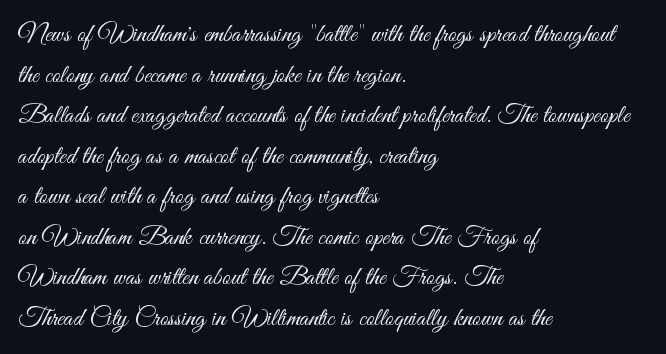
{"bold": "no", "underline": "no", "align": "left", "line_spacing": "normal", "line_spacing_ratio": 1.56, "letter_spacing": "normal", "letter_spacing_em": 0.0, "glyph_px": 26}
